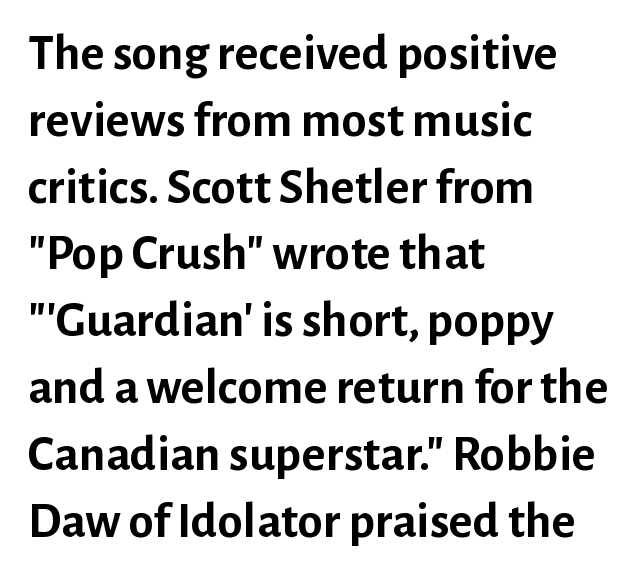
Q: Is the text bold? A: Yes.
Q: Is the text italic (slanted)? A: No, it is upright.
Q: Is the typeface a serif or a sans-serif typeface? A: Sans-serif.
Q: Is the text underlined? A: No.
Q: How is the paragraph aligned? A: Left-aligned.
Q: Is the spacing between letters normal or unusually wide? A: Normal.
Q: Is the spacing between lines tight, normal or loose? A: Normal.
Q: Width (condensed, normal, or wide)? A: Normal.
Q: Stroke contrast? A: Low.
Q: x-height? A: Medium.
Q: Monospaced? A: No.
